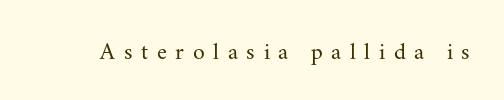
The image shows 24 px text type, upright; set unusually wide letter spacing (+0.36 em), not underlined.
